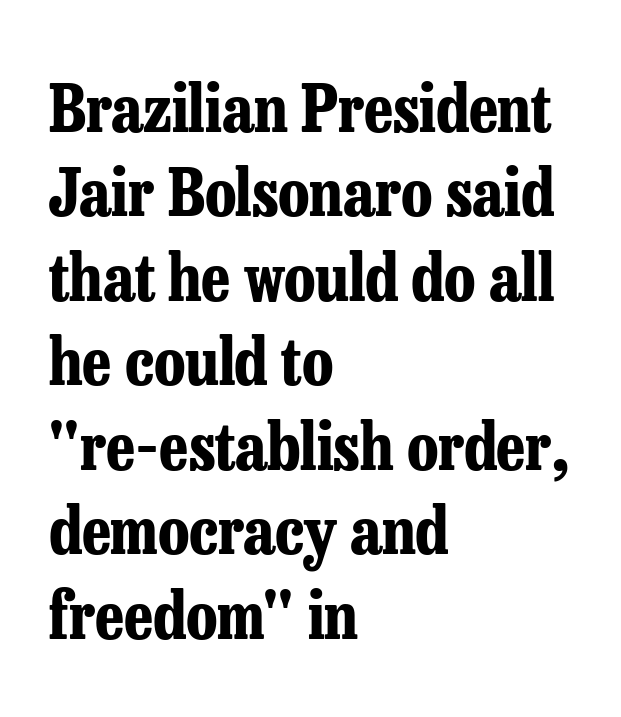
{"serif": "yes", "italic": "no", "bold": "yes", "weight": "bold", "width": "condensed", "stroke_contrast": "low", "x_height": "medium", "monospaced": "no", "underline": "no", "align": "left", "line_spacing": "normal", "line_spacing_ratio": 1.28, "letter_spacing": "normal", "letter_spacing_em": 0.0, "glyph_px": 66}
